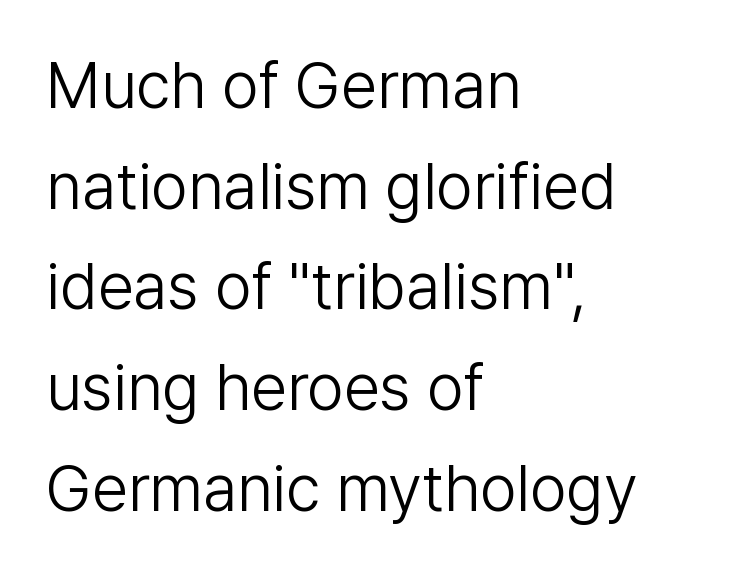
Check under the words: just untouched page. Reading down the block, your eye returns to a fixed left position each line. This sample has the flowing, uneven cadence of proportional lettering. The axis of the letterforms is exactly vertical. A typesetter would call this zero additional tracking.
